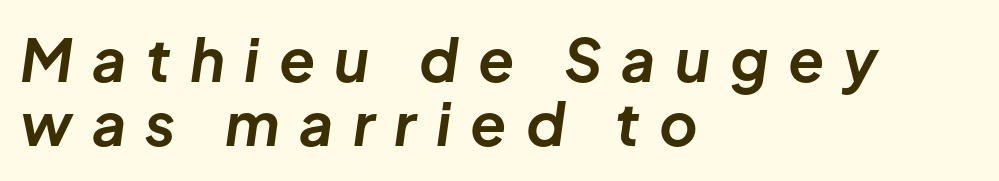
{"italic": "yes", "lean": "right", "slant_degrees": 8, "bold": "yes", "weight": "bold", "width": "normal", "stroke_contrast": "low", "x_height": "medium", "monospaced": "no", "underline": "no", "align": "left", "line_spacing": "tight", "line_spacing_ratio": 1.09, "letter_spacing": "wide", "letter_spacing_em": 0.33, "glyph_px": 59}
